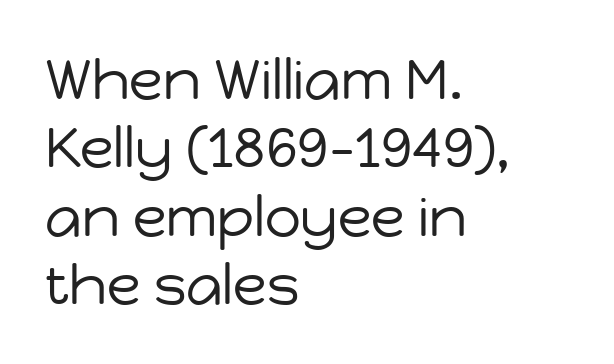
The image shows 56 px regular-weight sans-serif type, upright; set left-aligned, line spacing 1.22x, normal letter spacing, not underlined; low stroke contrast and a medium x-height.
